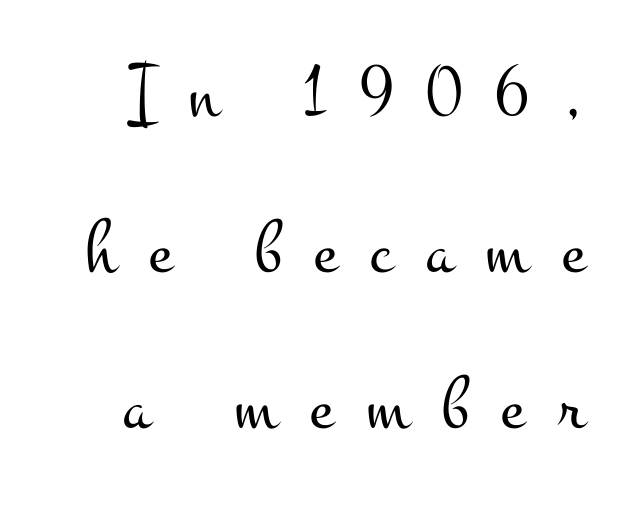
The image shows 78 px light, wide type; set loose line spacing (2.0x), unusually wide letter spacing (+0.42 em), not underlined; medium stroke contrast and a small x-height.
